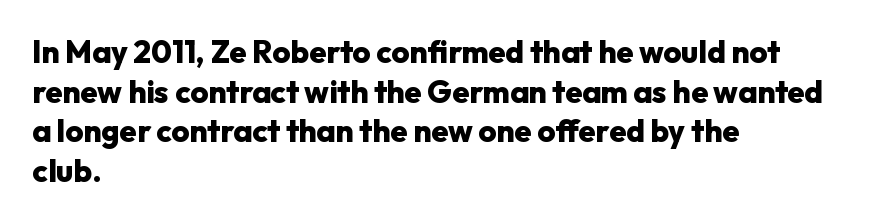
Notice how the passage keeps a crisp vertical edge on the left only. The passage shown has conventional tracking throughout. Summary of weight: heavy, a full bold. Every character sits straight up, as roman type does. Does the type have serifs? No, each stem ends abruptly. Evenly set lines give the paragraph a standard silhouette.
